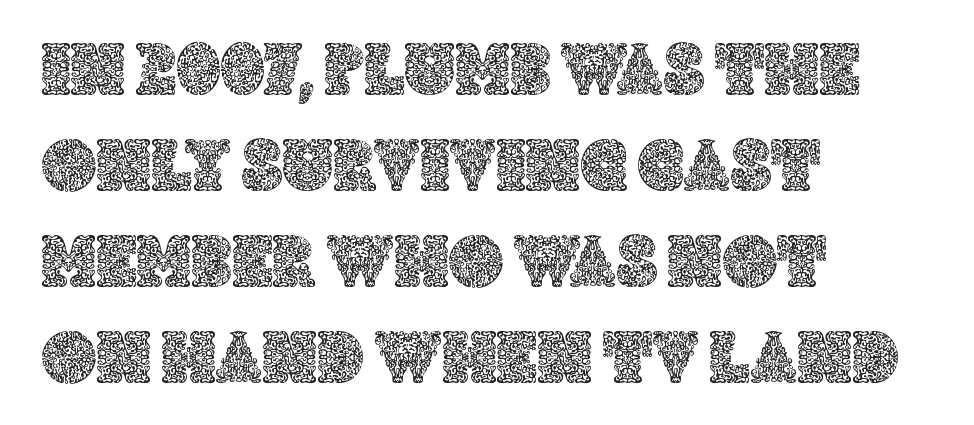
{"italic": "no", "width": "normal", "x_height": "large", "monospaced": "no", "underline": "no", "align": "left", "line_spacing": "normal", "line_spacing_ratio": 1.28, "letter_spacing": "normal", "letter_spacing_em": 0.0, "glyph_px": 75}
